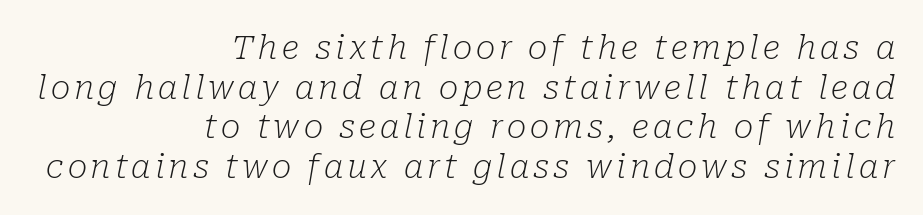
{"serif": "yes", "italic": "yes", "lean": "right", "slant_degrees": 10, "bold": "no", "weight": "light", "width": "normal", "stroke_contrast": "low", "x_height": "medium", "monospaced": "no", "underline": "no", "align": "right", "line_spacing_ratio": 1.2, "glyph_px": 33}
